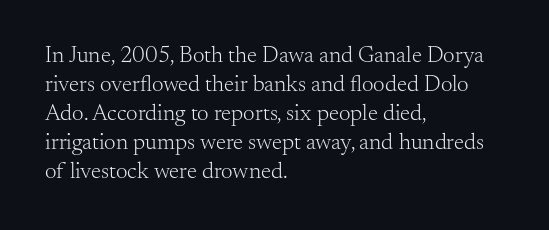
The image shows 23 px text type, upright; set left-aligned, normal line spacing (1.26x), normal letter spacing, not underlined.
